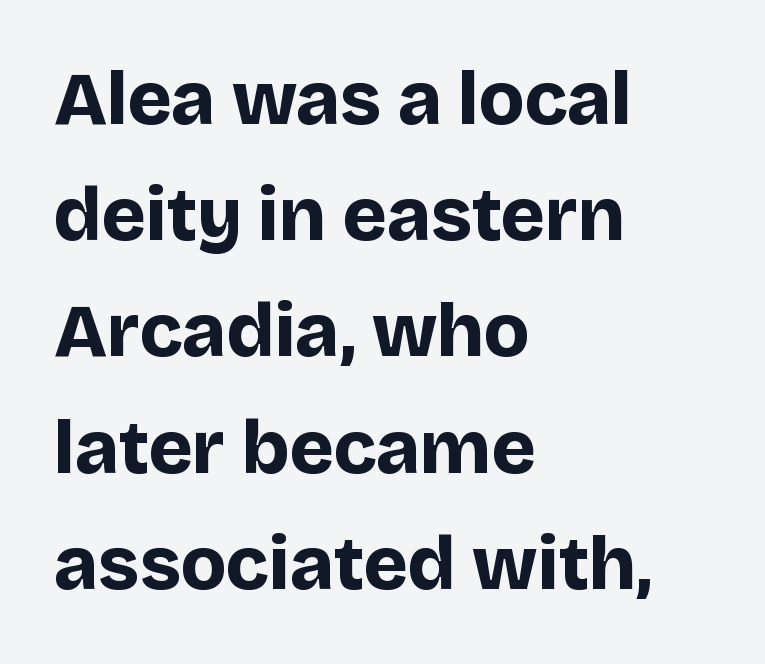
The image shows 75 px bold sans-serif type, upright; set left-aligned, normal line spacing (1.55x), normal letter spacing, not underlined; low stroke contrast and a large x-height.
